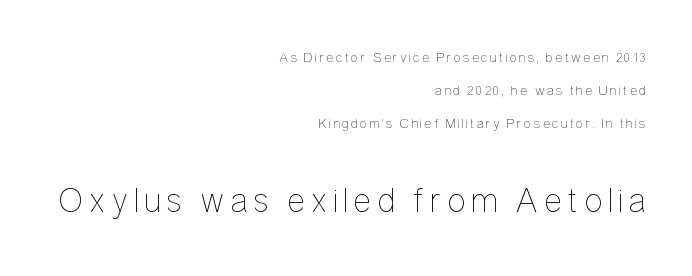
The vertical gap from one line to the next is large. Note: smaller setting up top, larger setting below. Lines of text with bare space underneath. Horizontally, the lines are justified to the trailing edge only. Tall strokes in this sample are plumb rather than angled.
